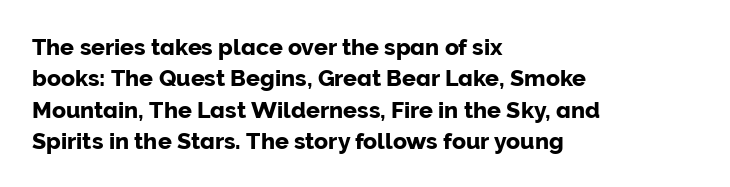
Q: Is the text italic (slanted)? A: No, it is upright.
Q: Is the text underlined? A: No.
Q: How is the paragraph aligned? A: Left-aligned.
Q: Is the spacing between letters normal or unusually wide? A: Normal.
Q: Is the spacing between lines tight, normal or loose? A: Normal.
